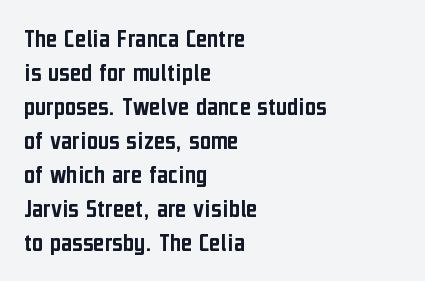
This sample uses plain, unmodified letter spacing. The setting favours the left margin, as ordinary paragraphs usually do. Does the lettering tilt? It doesn't — this is upright. Is there much room between lines? A standard amount, neither cramped nor airy.
